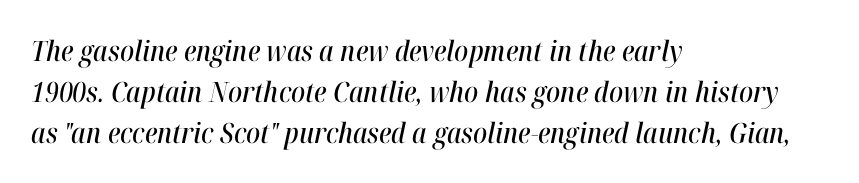
The rendering uses a moderate line-height, typical for paragraphs. A clean baseline with only descenders dipping below it. Style check: oblique. Spacing between characters is what you'd get straight out of the box. The typesetter chose a ragged-right arrangement here.
